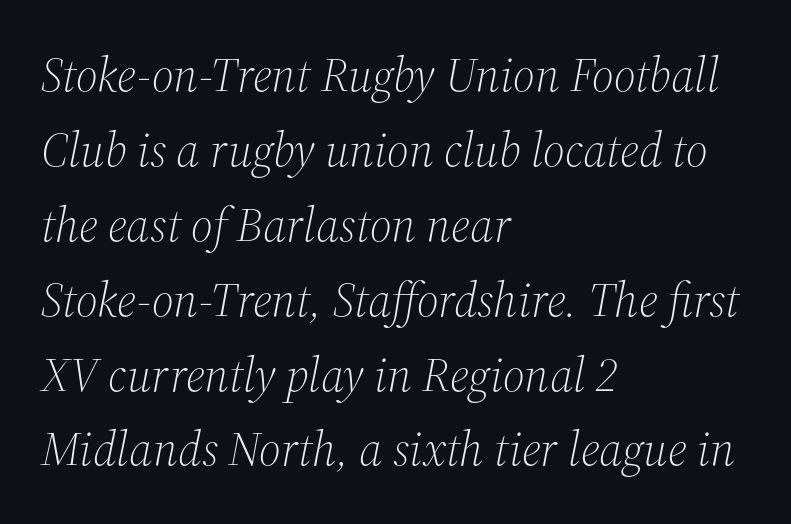
A classic flush-left, rag-right setting is used for this passage. The designer went with a serif here, giving each stem small feet. The baseline area is clear. Is there much room between lines? A standard amount, neither cramped nor airy. The text carries the slant typical of an italic or oblique font.
